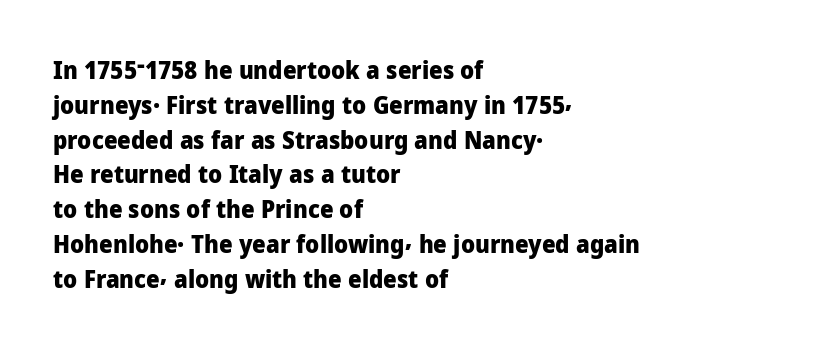
The image shows 24 px bold type, upright; set left-aligned, normal line spacing (1.45x), normal letter spacing, not underlined.
